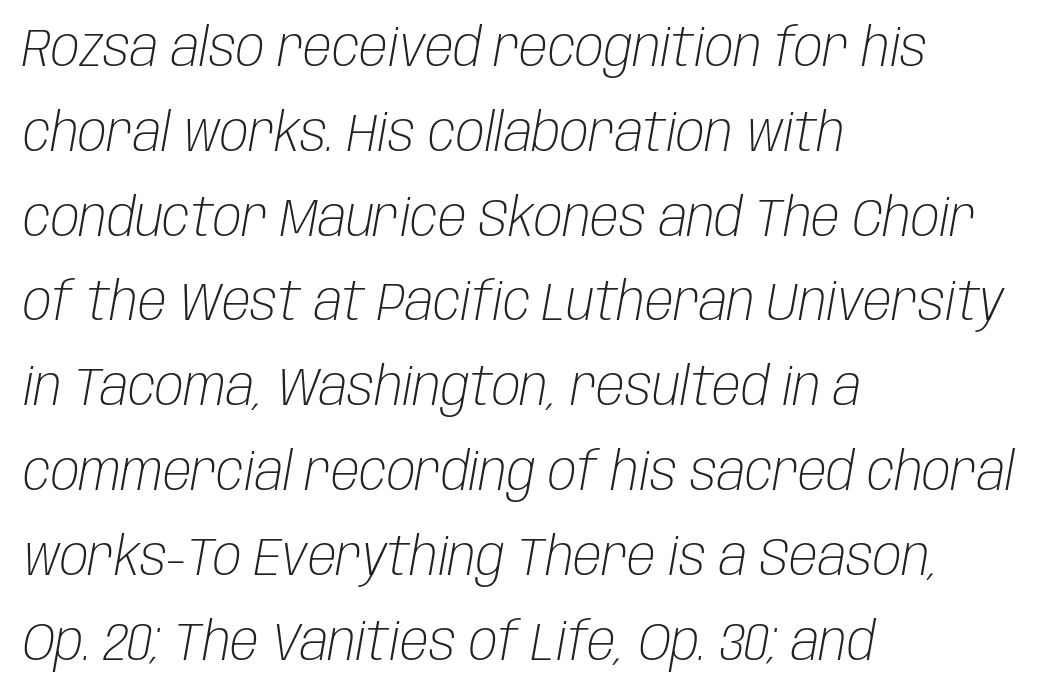
Character widths vary here, with narrow letters taking less room than wide ones. Counters stay open thanks to moderate or lighter strokes. The letterforms sit shoulder to shoulder at normal distance. The space between consecutive lines is moderate. Which margin do the lines hug? The left one — the right edge is uneven. Quick note: italic.
